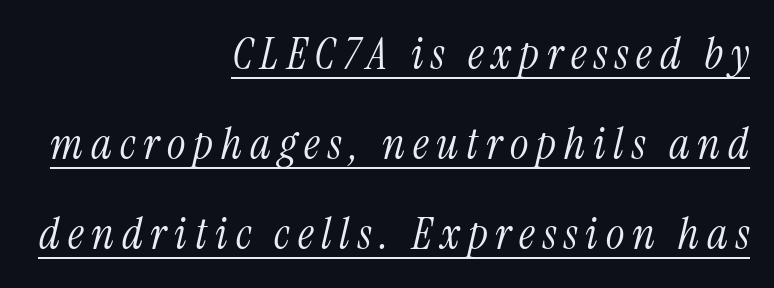
The face used here is proportionally spaced, like ordinary book or web type. Right-aligned paragraph, ragged on the left. Rendered with sloped, italic letterforms. Vertical stems look standard width or narrower in stroke. Horizontal bands of white between lines are thick stripes.
